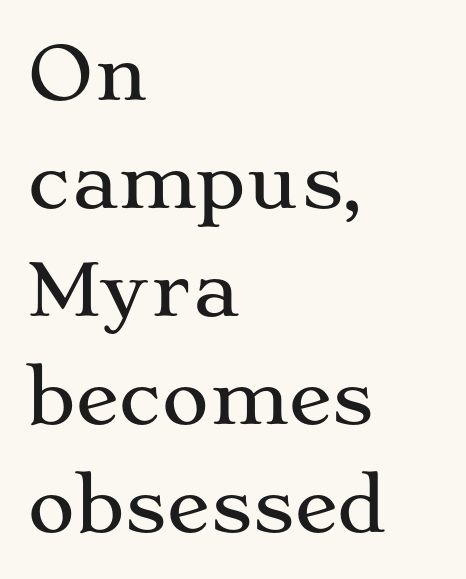
The image shows 73 px wide serif type, upright; set left-aligned, normal line spacing (1.48x), normal letter spacing, not underlined; medium stroke contrast and a medium x-height.
